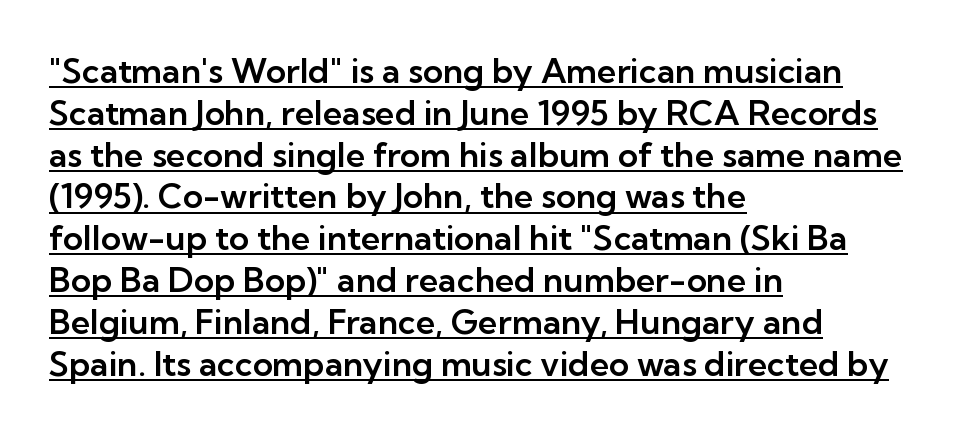
Q: Is the text italic (slanted)? A: No, it is upright.
Q: Is the typeface a serif or a sans-serif typeface? A: Sans-serif.
Q: Is the text underlined? A: Yes.
Q: How is the paragraph aligned? A: Left-aligned.
Q: Is the spacing between letters normal or unusually wide? A: Normal.
Q: Width (condensed, normal, or wide)? A: Normal.
Q: Stroke contrast? A: Low.
Q: x-height? A: Medium.
Q: Monospaced? A: No.
